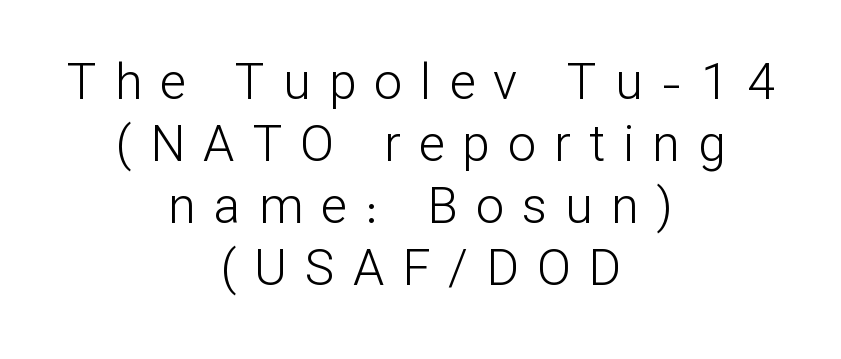
The image shows 50 px light sans-serif type, upright; set centered, line spacing 1.24x, unusually wide letter spacing (+0.36 em), not underlined; low stroke contrast and a medium x-height.
